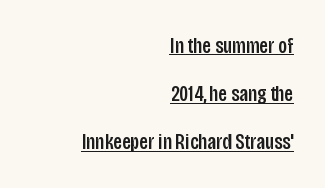
This rendering uses right alignment, leaving the left contour irregular. Characters follow at the spacing the type designer built in. Summary of vertical rhythm: relaxed, with wide interline spacing. Rendered with straight, roman letterforms. The glyphs are accompanied by a horizontal stroke just below them.
